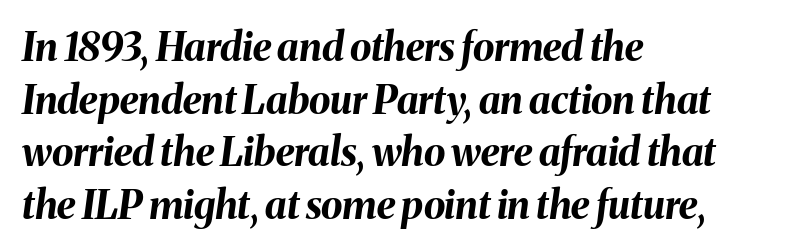
The image shows 39 px bold type, italic (leaning right); set left-aligned, normal line spacing (1.35x), normal letter spacing, not underlined; medium stroke contrast and a medium x-height.
